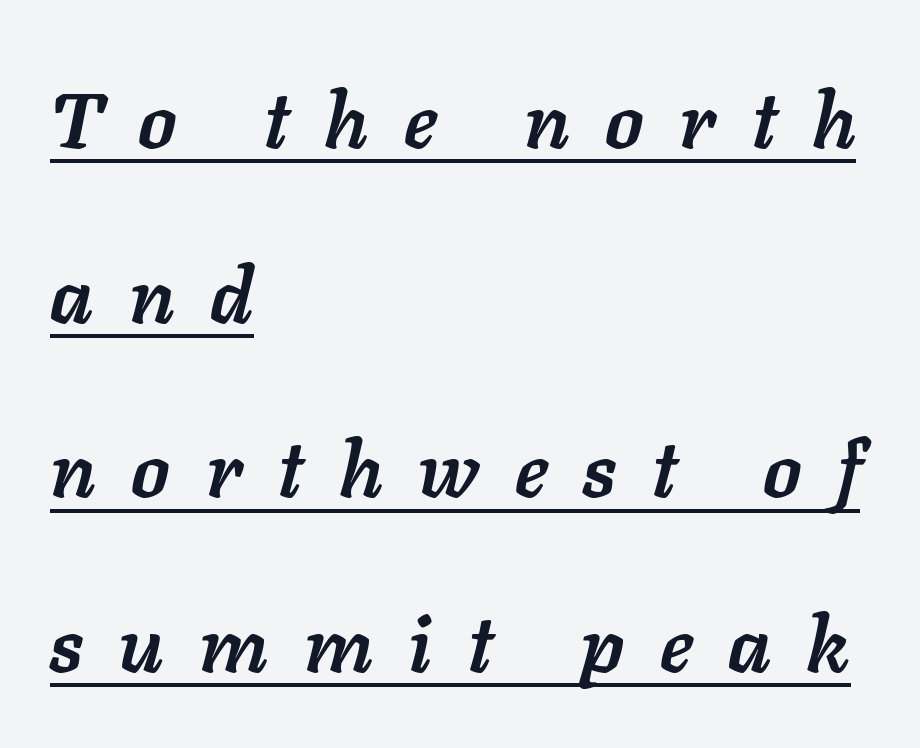
Q: Is the text bold? A: Yes.
Q: Is the text italic (slanted)? A: Yes, it leans right by about 11 degrees.
Q: Is the text underlined? A: Yes.
Q: How is the paragraph aligned? A: Left-aligned.
Q: Is the spacing between letters normal or unusually wide? A: Unusually wide.
Q: Is the spacing between lines tight, normal or loose? A: Loose.
Q: Width (condensed, normal, or wide)? A: Normal.
Q: Stroke contrast? A: Low.
Q: x-height? A: Medium.
Q: Monospaced? A: No.
